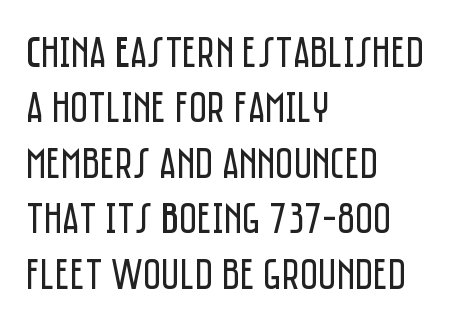
Q: Is the text bold? A: No.
Q: Is the text italic (slanted)? A: No, it is upright.
Q: Is the typeface a serif or a sans-serif typeface? A: Sans-serif.
Q: Is the text underlined? A: No.
Q: How is the paragraph aligned? A: Left-aligned.
Q: Is the spacing between letters normal or unusually wide? A: Normal.
Q: Is the spacing between lines tight, normal or loose? A: Normal.
Q: Width (condensed, normal, or wide)? A: Condensed.
Q: Stroke contrast? A: Low.
Q: x-height? A: Large.
Q: Monospaced? A: No.
